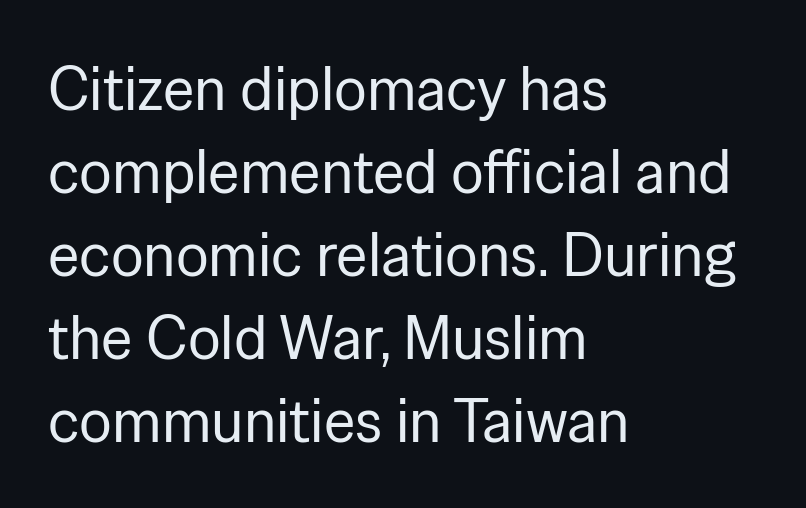
The image shows 61 px regular-weight sans-serif type, upright; set left-aligned, normal line spacing (1.36x), normal letter spacing, not underlined; low stroke contrast and a medium x-height.
